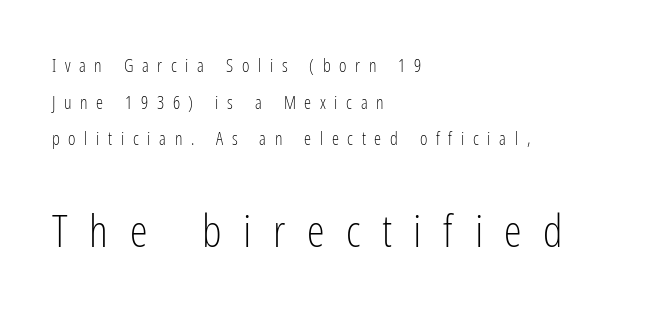
The image shows 45 px light, condensed sans-serif type, upright; set left-aligned, loose line spacing (2.04x), unusually wide letter spacing (+0.48 em), not underlined; the second (bottom) block is 2.5x larger; low stroke contrast and a medium x-height.
